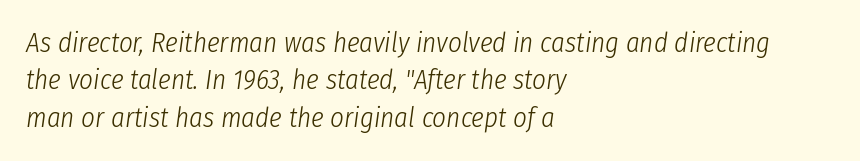
Q: Is the text bold? A: No.
Q: Is the text italic (slanted)? A: Yes, it leans right by about 8 degrees.
Q: Is the text underlined? A: No.
Q: How is the paragraph aligned? A: Left-aligned.
Q: Is the spacing between letters normal or unusually wide? A: Normal.
Q: Is the spacing between lines tight, normal or loose? A: Normal.
